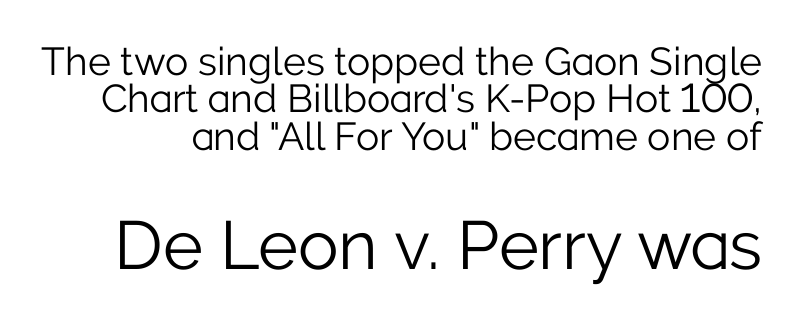
{"serif": "no", "italic": "no", "bold": "no", "weight": "light", "width": "normal", "stroke_contrast": "low", "x_height": "medium", "monospaced": "no", "underline": "no", "line_spacing": "tight", "line_spacing_ratio": 0.96, "letter_spacing": "normal", "letter_spacing_em": 0.0, "larger_block": "second", "size_ratio": 1.74, "glyph_px": 68}
